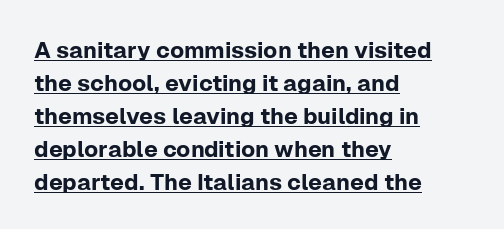
{"italic": "no", "underline": "yes", "align": "left", "line_spacing": "normal", "line_spacing_ratio": 1.44, "letter_spacing": "normal", "letter_spacing_em": 0.0, "glyph_px": 23}
